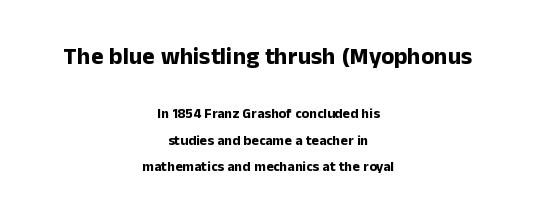
Notice how the stems are strictly vertical — no italics here. Characters follow at the spacing the type designer built in. Is the lower block the larger one? No — the upper block carries the bigger type. Alignment: centered. Underline: absent.
